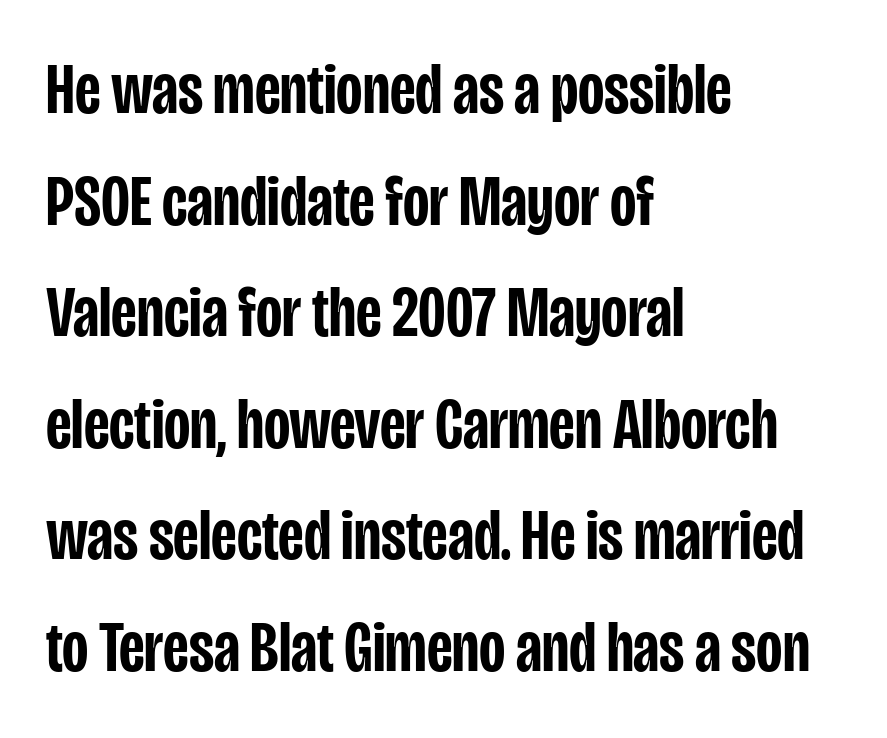
The ragged edge is on the right, which tells us the setting is flush left. Characters follow at the spacing the type designer built in. What kind of face is this? One without serifs — a sans. The lines sit at an ordinary, default distance from one another. You could not count columns in this text — the font is proportionally spaced. Upright lettering throughout.
